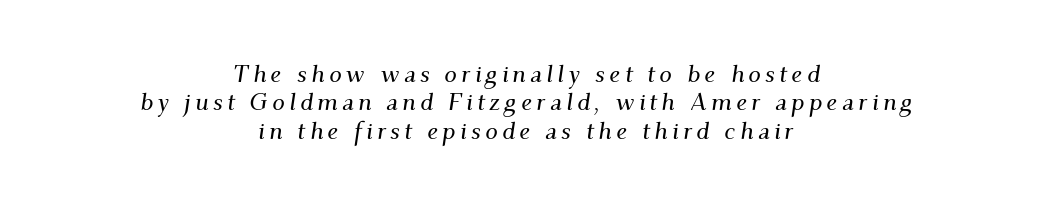
The image shows 25 px text type, italic (leaning right); set centered, tight line spacing (1.14x), not underlined.
